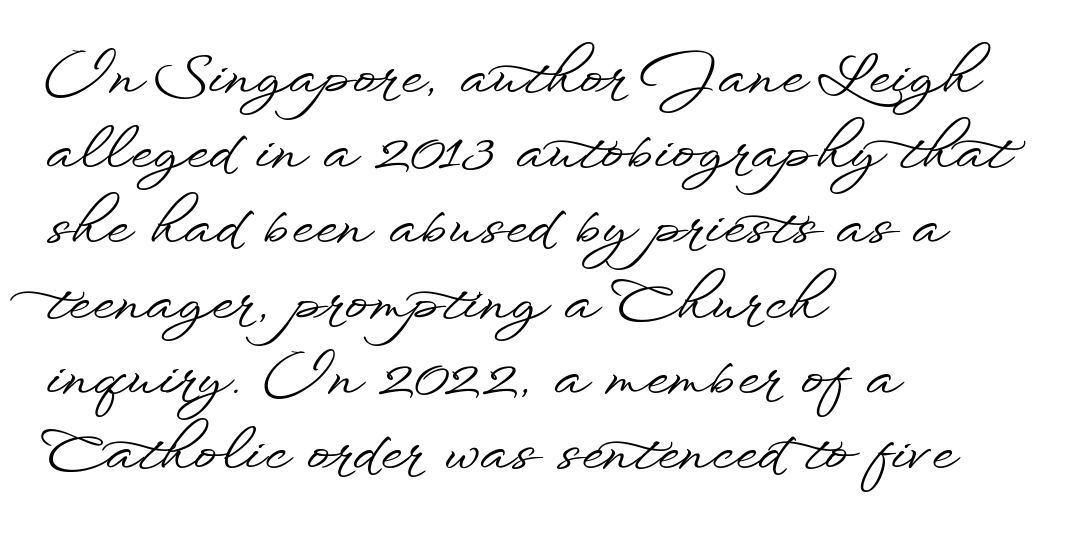
Q: Is the text italic (slanted)? A: Yes.
Q: Is the typeface a serif or a sans-serif typeface? A: Sans-serif.
Q: Is the text underlined? A: No.
Q: How is the paragraph aligned? A: Left-aligned.
Q: Is the spacing between letters normal or unusually wide? A: Normal.
Q: Is the spacing between lines tight, normal or loose? A: Normal.
Q: Width (condensed, normal, or wide)? A: Wide.
Q: Stroke contrast? A: Low.
Q: x-height? A: Small.
Q: Monospaced? A: No.
